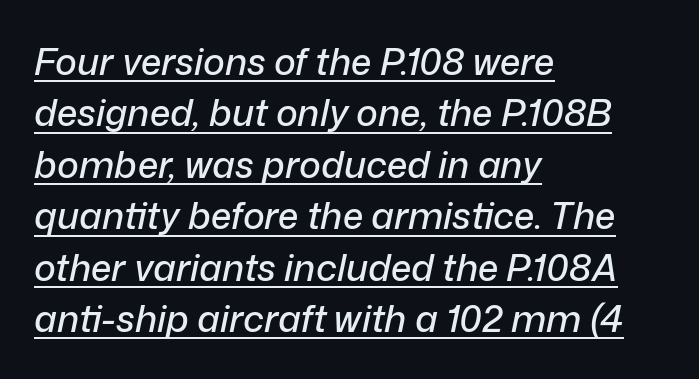
Notice how the passage keeps a crisp vertical edge on the left only. These lines keep a tight, regular rhythm from letter to letter. Note the varied advance widths — an 'i' is clearly narrower than an 'm'. This is underlined copy, the kind a proofreader might mark for attention. The lines sit at an ordinary, default distance from one another. Designer's note — italics engaged.
